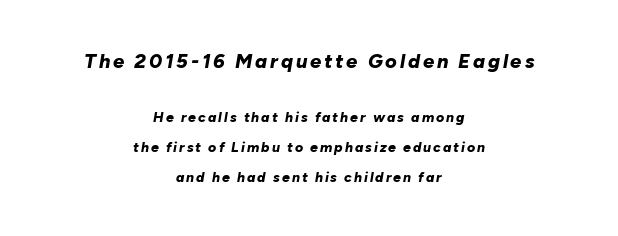
Line spacing here is loose. Neither beginnings nor endings align; midpoints do. On the weight axis this lands at bold, roughly 700. The area under the type is left untouched. Slanted lettering throughout.
